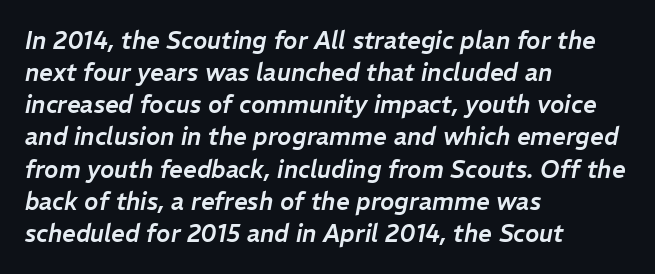
Short note: letters normally spaced. Successive baselines arrive at the customary interval. Just letters on the line, the space beneath them empty. There's an unmistakable incline to the writing here. Horizontal alignment here is leftward, the default for most running prose.
